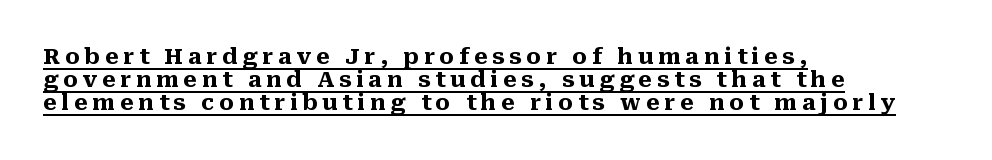
Q: Is the text bold? A: Yes.
Q: Is the text italic (slanted)? A: No, it is upright.
Q: Is the text underlined? A: Yes.
Q: How is the paragraph aligned? A: Left-aligned.
Q: Is the spacing between letters normal or unusually wide? A: Unusually wide.
Q: Is the spacing between lines tight, normal or loose? A: Tight.
